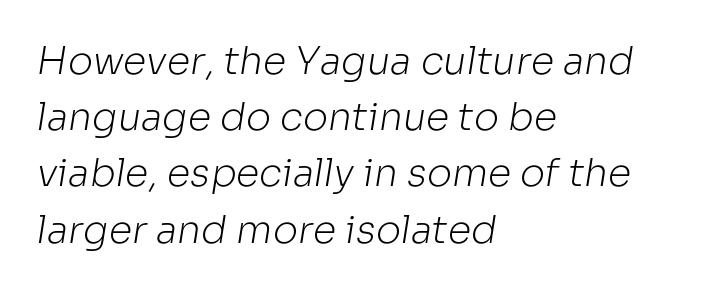
The image shows 38 px light sans-serif type; set left-aligned, normal line spacing (1.48x), normal letter spacing, not underlined; low stroke contrast and a medium x-height.
